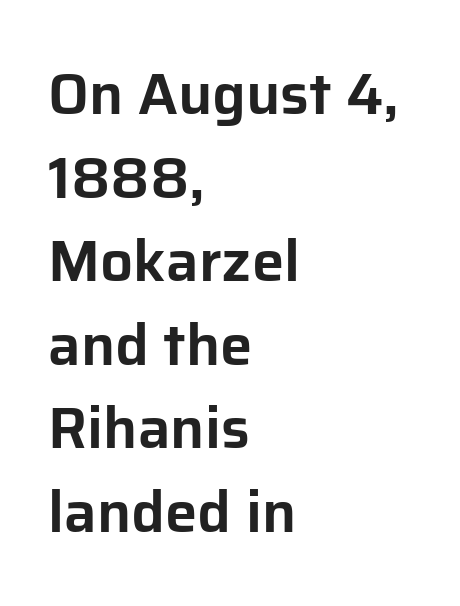
Q: Is the text italic (slanted)? A: No, it is upright.
Q: Is the typeface a serif or a sans-serif typeface? A: Sans-serif.
Q: Is the text underlined? A: No.
Q: How is the paragraph aligned? A: Left-aligned.
Q: Is the spacing between letters normal or unusually wide? A: Normal.
Q: Is the spacing between lines tight, normal or loose? A: Normal.
Q: Width (condensed, normal, or wide)? A: Normal.
Q: Stroke contrast? A: Low.
Q: x-height? A: Medium.
Q: Monospaced? A: No.
